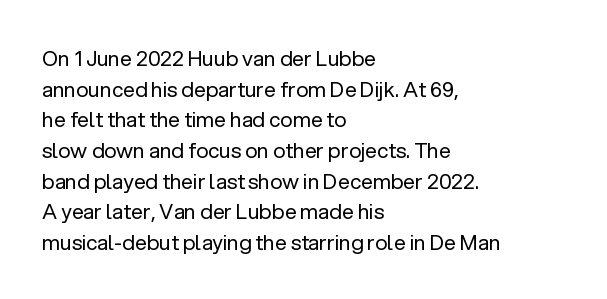
{"italic": "no", "bold": "no", "underline": "no", "align": "left", "line_spacing": "normal", "line_spacing_ratio": 1.46, "letter_spacing": "normal", "letter_spacing_em": 0.0, "glyph_px": 21}
